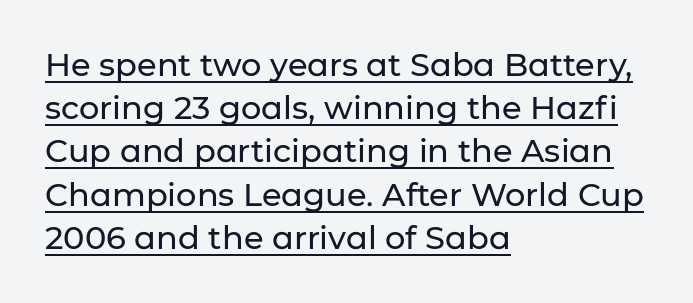
{"serif": "no", "italic": "no", "width": "normal", "stroke_contrast": "low", "x_height": "medium", "monospaced": "no", "underline": "yes", "align": "left", "line_spacing": "normal", "line_spacing_ratio": 1.35, "letter_spacing": "normal", "letter_spacing_em": 0.0, "glyph_px": 32}
